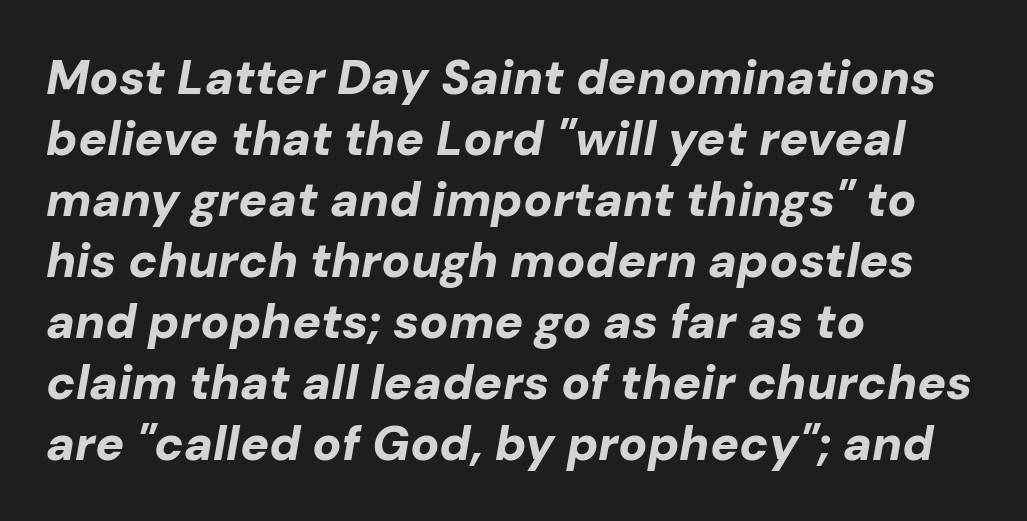
Honestly, the row spacing looks completely unremarkable. The horizontal fit of the characters is conventional and even. Notice how the stems are inclined rather than vertical — that's the hallmark of italics. What weight is shown? A full bold with thick strokes. These lines are rendered in a variable-pitch font.
